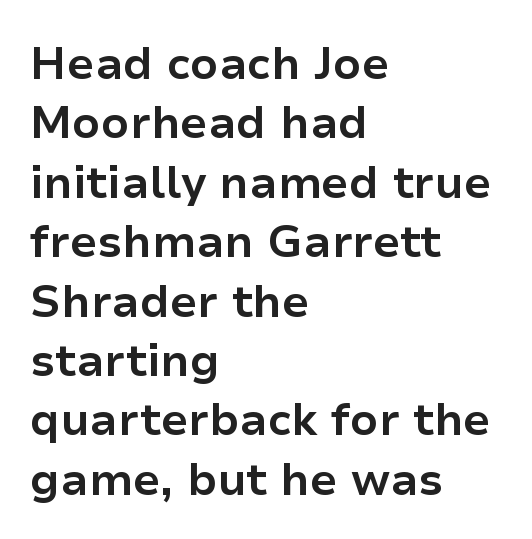
Q: Is the text bold? A: Yes.
Q: Is the text italic (slanted)? A: No, it is upright.
Q: Is the typeface a serif or a sans-serif typeface? A: Sans-serif.
Q: Is the text underlined? A: No.
Q: How is the paragraph aligned? A: Left-aligned.
Q: Is the spacing between letters normal or unusually wide? A: Normal.
Q: Is the spacing between lines tight, normal or loose? A: Normal.
Q: Width (condensed, normal, or wide)? A: Normal.
Q: Stroke contrast? A: Low.
Q: x-height? A: Medium.
Q: Monospaced? A: No.
